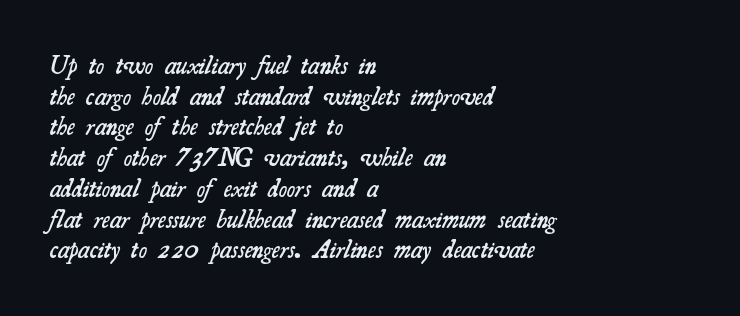
{"bold": "semi", "underline": "no", "align": "left", "line_spacing_ratio": 1.23, "letter_spacing": "normal", "letter_spacing_em": 0.0, "glyph_px": 25}
